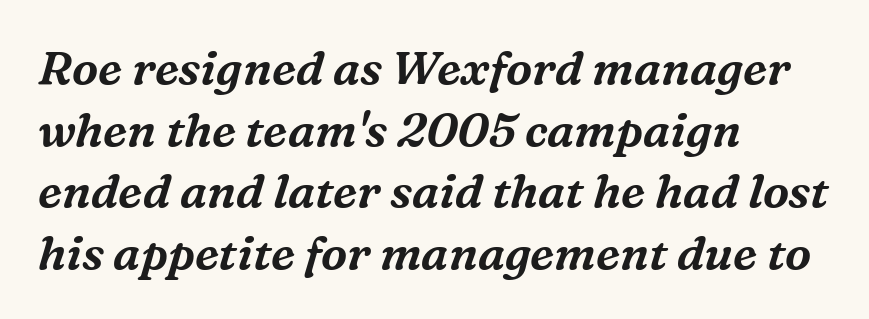
The image shows 47 px serif type, italic (leaning right); set left-aligned, normal line spacing (1.31x), normal letter spacing, not underlined; medium stroke contrast and a medium x-height.
